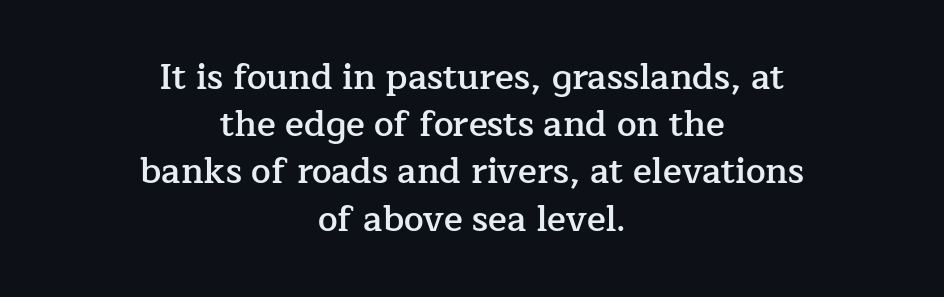
Q: Is the text bold? A: Semi-bold.
Q: Is the text italic (slanted)? A: No, it is upright.
Q: Is the typeface a serif or a sans-serif typeface? A: Serif.
Q: Is the text underlined? A: No.
Q: How is the paragraph aligned? A: Centered.
Q: Is the spacing between letters normal or unusually wide? A: Normal.
Q: Is the spacing between lines tight, normal or loose? A: Normal.
Q: Width (condensed, normal, or wide)? A: Normal.
Q: Stroke contrast? A: Low.
Q: x-height? A: Medium.
Q: Monospaced? A: No.
